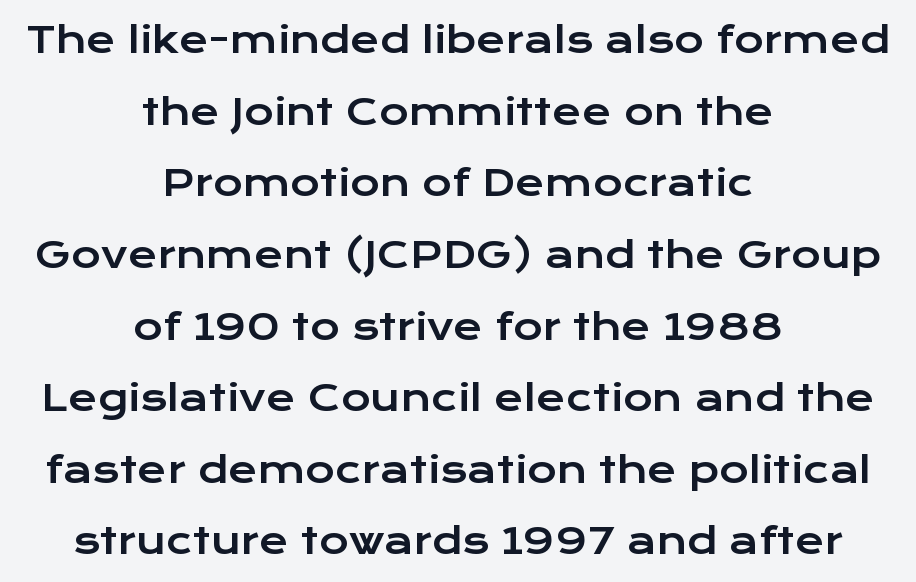
Q: Is the text italic (slanted)? A: No, it is upright.
Q: Is the typeface a serif or a sans-serif typeface? A: Sans-serif.
Q: Is the text underlined? A: No.
Q: How is the paragraph aligned? A: Centered.
Q: Is the spacing between letters normal or unusually wide? A: Normal.
Q: Is the spacing between lines tight, normal or loose? A: Loose.
Q: Width (condensed, normal, or wide)? A: Wide.
Q: Stroke contrast? A: Low.
Q: x-height? A: Medium.
Q: Monospaced? A: No.
